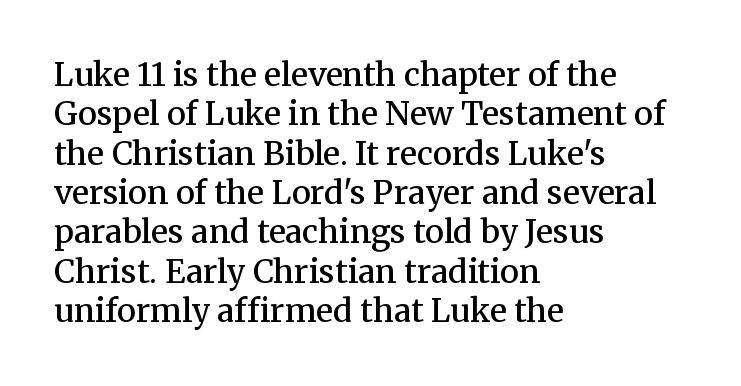
The passage is arranged the way most books set body copy — flush left. Check where the strokes stop: tiny serifs finish them off. The rendering uses natural spacing where letterforms have individual widths. The rendering uses a semibold face; strokes are thickened but not to full bold. Does the lettering tilt? It doesn't — this is upright. This sample uses plain, unmodified letter spacing.
